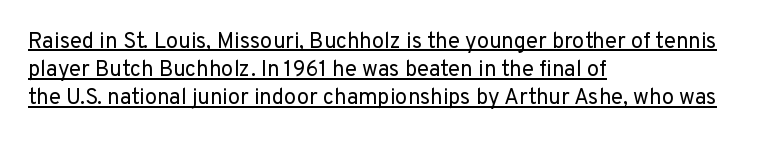
Weight class: somewhere from thin through regular. Horizontal bands of white between lines are of average thickness. Nope, not italic — everything's standing straight. Glance below the letters and you will spot a drawn line. Observe the ordinary spacing: letters are neighbours, not strangers. Is the block centered? No — it sits flush against the left margin.
